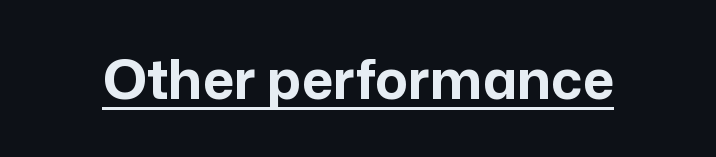
Check where the strokes stop: nothing finishes them off — pure sans. Is there any slant? The stems are plumb. Spacing verdict: proportional, widths tailored to each character. You could call the tracking neutral — neither tight nor loose. The face used here has the dense, thick strokes of a bold. Underlining? Definitely there.
